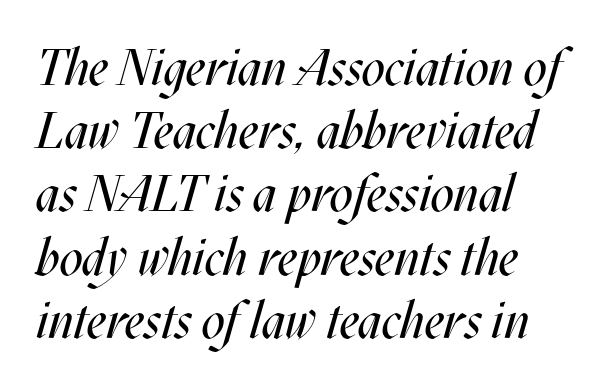
Q: Is the text bold? A: No.
Q: Is the text italic (slanted)? A: Yes, it leans right by about 17 degrees.
Q: Is the text underlined? A: No.
Q: How is the paragraph aligned? A: Left-aligned.
Q: Is the spacing between letters normal or unusually wide? A: Normal.
Q: Width (condensed, normal, or wide)? A: Condensed.
Q: Stroke contrast? A: Medium.
Q: x-height? A: Large.
Q: Monospaced? A: No.
